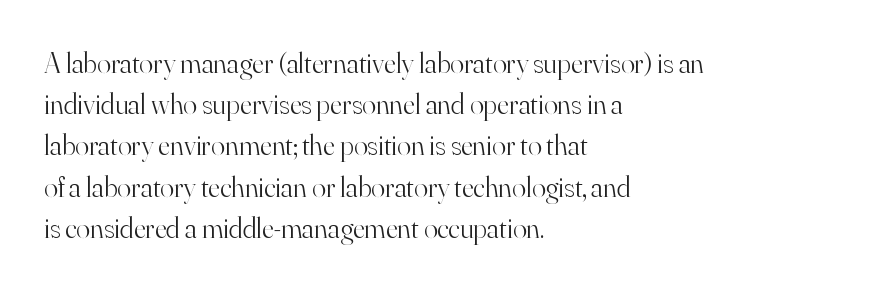
Q: Is the text bold? A: No.
Q: Is the text italic (slanted)? A: No, it is upright.
Q: Is the typeface a serif or a sans-serif typeface? A: Serif.
Q: Is the text underlined? A: No.
Q: How is the paragraph aligned? A: Left-aligned.
Q: Is the spacing between letters normal or unusually wide? A: Normal.
Q: Is the spacing between lines tight, normal or loose? A: Normal.
Q: Width (condensed, normal, or wide)? A: Normal.
Q: Stroke contrast? A: High.
Q: x-height? A: Small.
Q: Monospaced? A: No.
